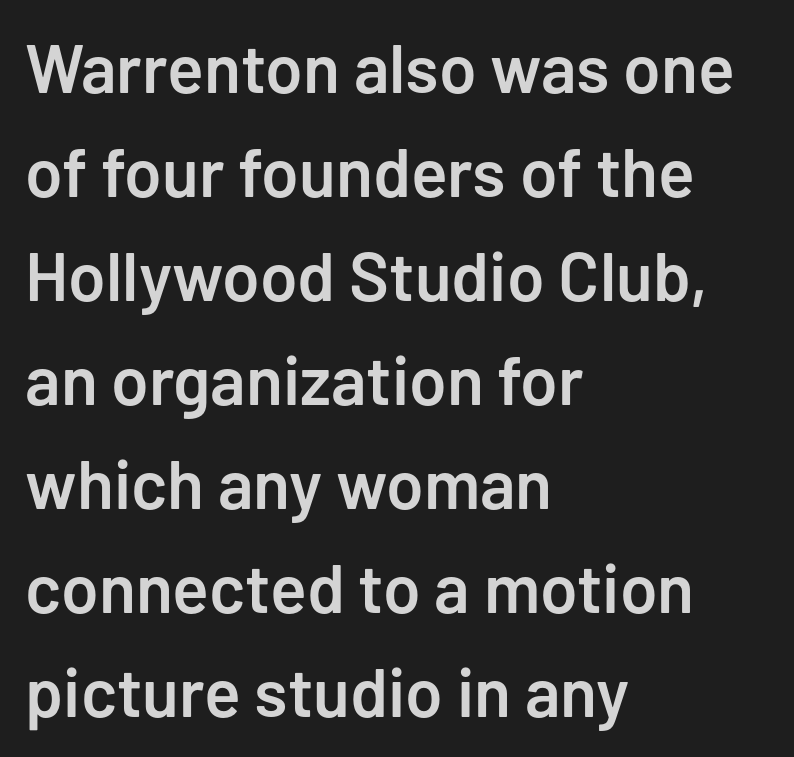
{"serif": "no", "italic": "no", "bold": "semi", "weight": "semibold", "width": "normal", "stroke_contrast": "low", "x_height": "medium", "monospaced": "no", "underline": "no", "align": "left", "line_spacing": "normal", "line_spacing_ratio": 1.53, "letter_spacing": "normal", "letter_spacing_em": 0.0, "glyph_px": 68}
